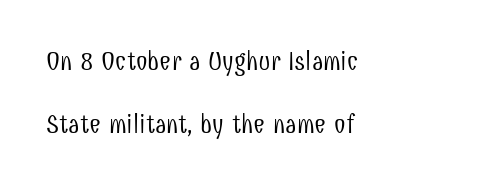
The image shows 26 px text type, upright; set left-aligned, loose line spacing (2.43x), normal letter spacing, not underlined.
